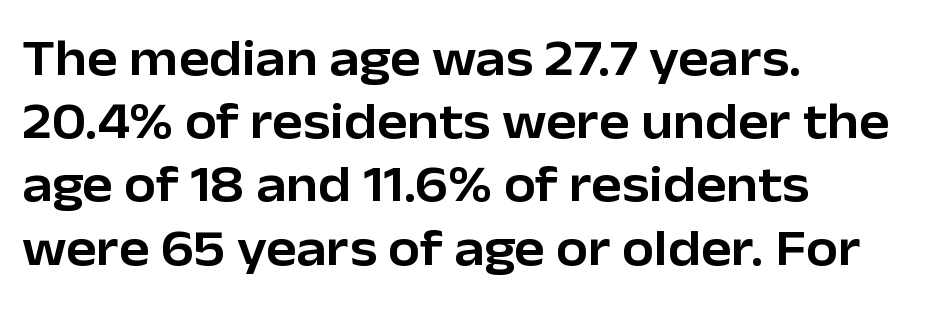
Words appear dense and cohesive because spacing is normal. Descenders hang freely into open space. The characters display no serif detailing; their extremities are plain. Teacher's note: observe the even left margin — that is flush-left alignment.
